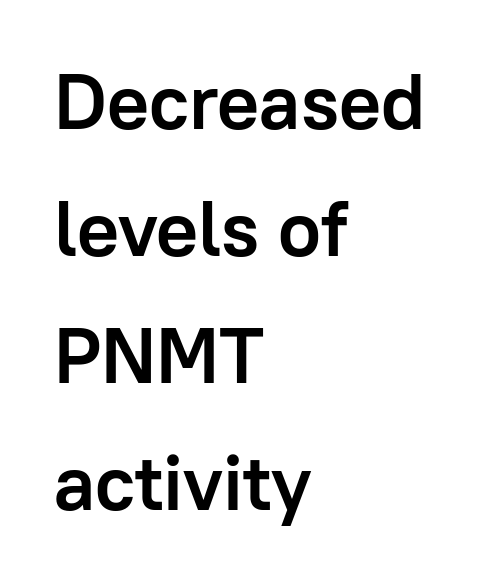
{"serif": "no", "italic": "no", "bold": "yes", "weight": "semibold", "width": "normal", "stroke_contrast": "low", "x_height": "medium", "monospaced": "no", "underline": "no", "align": "left", "line_spacing": "normal", "line_spacing_ratio": 1.63, "letter_spacing": "normal", "letter_spacing_em": 0.0, "glyph_px": 78}
